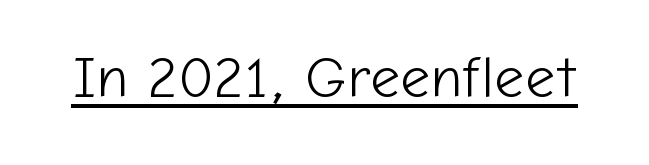
Stems and bowls with no extra thickness — not bold. Is this a fixed-width face? No — the glyphs have proportional, varying widths. Is this a sans? Yes — the strokes have no serifs. Students, note that the glyphs here touch the page at normal intervals.
